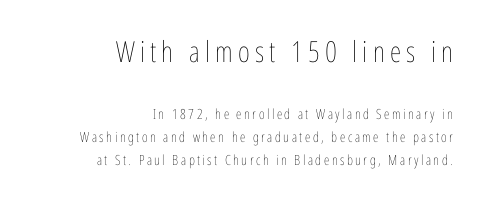
{"italic": "no", "bold": "no", "weight": "thin", "width": "condensed", "stroke_contrast": "low", "x_height": "medium", "monospaced": "no", "underline": "no", "align": "right", "line_spacing": "normal", "line_spacing_ratio": 1.63, "larger_block": "first", "size_ratio": 2.07, "glyph_px": 29}
